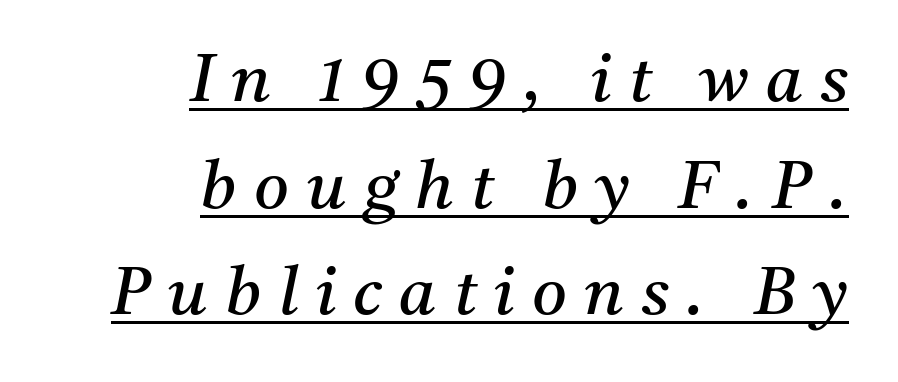
Visually the block forms a straight wall on the right and a jagged coastline on the left. Quick note: italic. Check the space under the baseline: a stroke is drawn there. Regarding leading, the lines here are spaced in the standard way. The rendering uses natural spacing where letterforms have individual widths. Is this a sans? No — the strokes have serifs.
